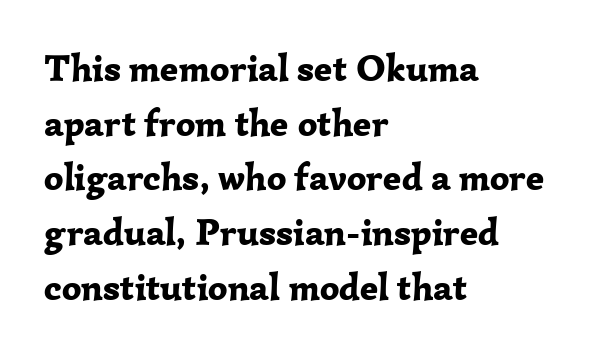
Q: Is the text bold? A: Yes.
Q: Is the text italic (slanted)? A: No, it is upright.
Q: Is the typeface a serif or a sans-serif typeface? A: Serif.
Q: Is the text underlined? A: No.
Q: How is the paragraph aligned? A: Left-aligned.
Q: Is the spacing between letters normal or unusually wide? A: Normal.
Q: Is the spacing between lines tight, normal or loose? A: Normal.
Q: Width (condensed, normal, or wide)? A: Normal.
Q: Stroke contrast? A: Low.
Q: x-height? A: Medium.
Q: Monospaced? A: No.
